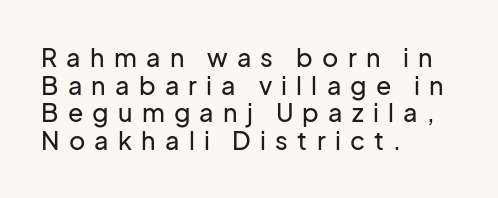
Has an underline been added? It has not. Italic? Not at all — the glyphs are vertical. Closely set lines give the paragraph a compact silhouette. These lines are set flush left with a ragged right edge.
